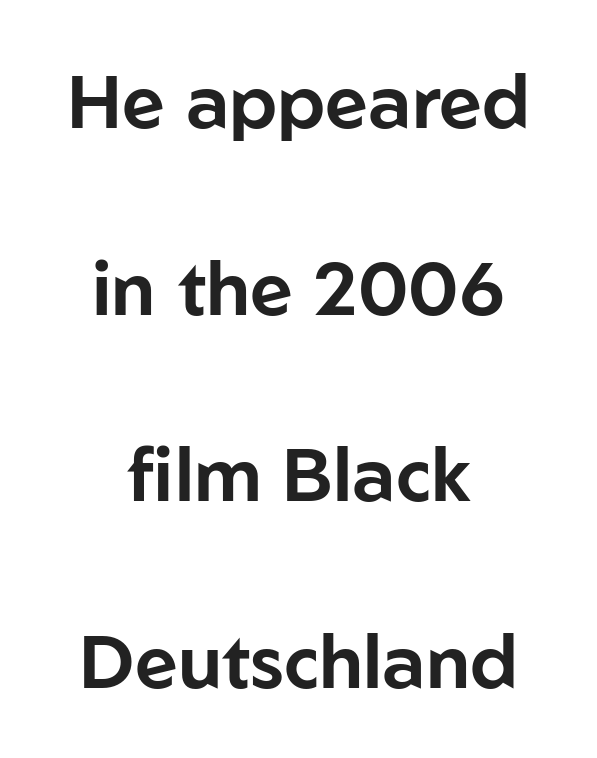
Q: Is the text italic (slanted)? A: No, it is upright.
Q: Is the typeface a serif or a sans-serif typeface? A: Sans-serif.
Q: Is the text underlined? A: No.
Q: How is the paragraph aligned? A: Centered.
Q: Is the spacing between letters normal or unusually wide? A: Normal.
Q: Is the spacing between lines tight, normal or loose? A: Loose.
Q: Width (condensed, normal, or wide)? A: Normal.
Q: Stroke contrast? A: Low.
Q: x-height? A: Medium.
Q: Monospaced? A: No.
